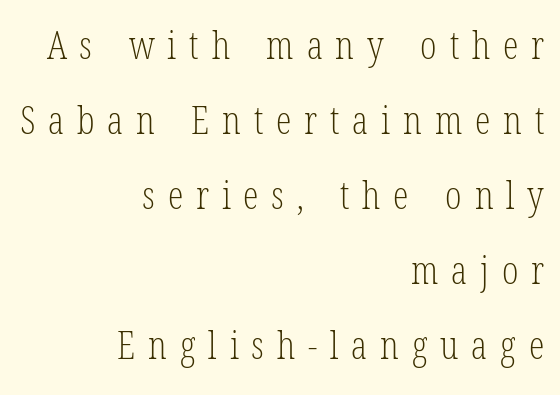
The passage shown has open, widely tracked lettering throughout. The letters advance in unequal steps, a hallmark of proportional type. The text was rendered using a seriffed face with decorative stroke endings. The axis of the letterforms is exactly vertical. Rows of type keep a wide berth in the vertical direction.
